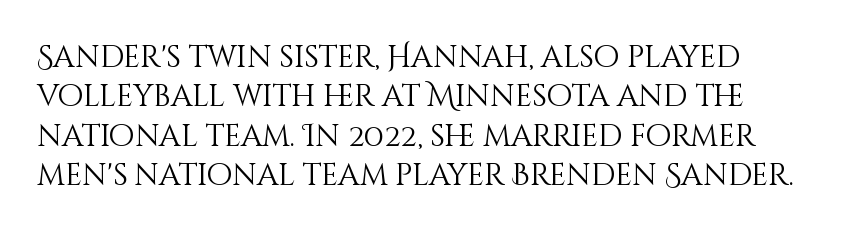
{"italic": "no", "bold": "no", "weight": "light", "width": "normal", "stroke_contrast": "medium", "x_height": "large", "monospaced": "no", "underline": "no", "line_spacing": "normal", "line_spacing_ratio": 1.31, "letter_spacing": "normal", "letter_spacing_em": 0.0, "glyph_px": 30}
